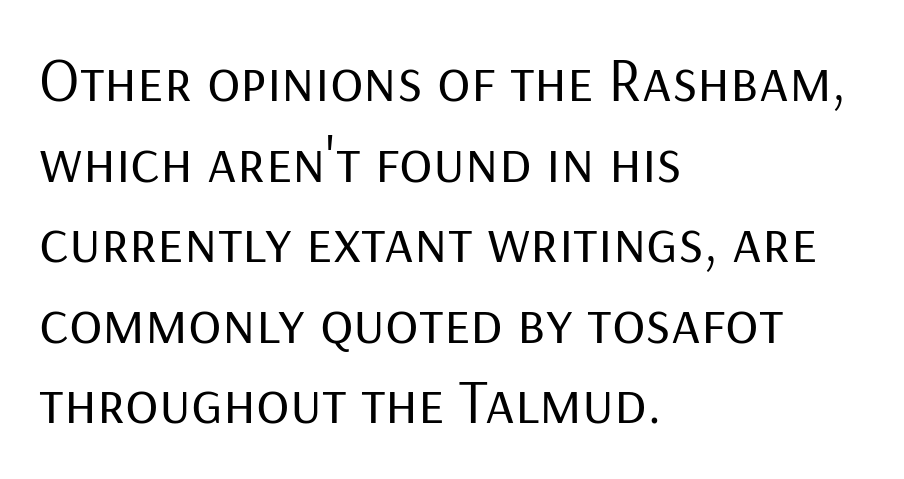
The image shows 62 px regular-weight sans-serif type, upright; set left-aligned, normal line spacing (1.3x), normal letter spacing, not underlined; low stroke contrast and a medium x-height.
